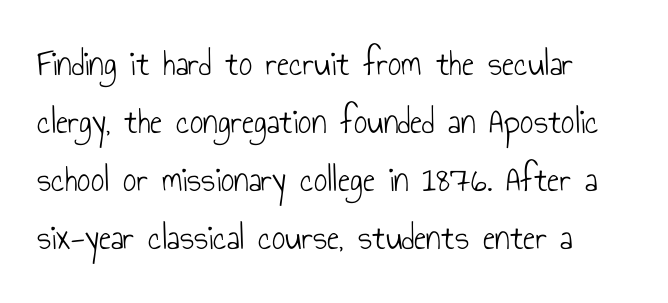
Summary of weight: not heavy and not bold. Proportional: the letters do not fall into vertical columns. Underlining? Definitely not there. Characters remain perfectly vertical along every line. A typesetter would call this leading conventional body-copy spacing. Here the glyphs are tracked normally, forming tight word shapes.
